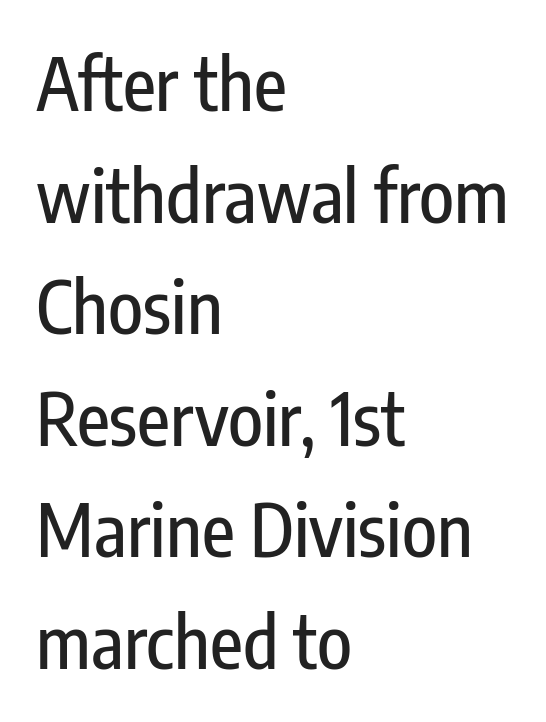
Q: Is the text italic (slanted)? A: No, it is upright.
Q: Is the typeface a serif or a sans-serif typeface? A: Sans-serif.
Q: Is the text underlined? A: No.
Q: How is the paragraph aligned? A: Left-aligned.
Q: Is the spacing between letters normal or unusually wide? A: Normal.
Q: Is the spacing between lines tight, normal or loose? A: Normal.
Q: Width (condensed, normal, or wide)? A: Condensed.
Q: Stroke contrast? A: Low.
Q: x-height? A: Medium.
Q: Monospaced? A: No.
